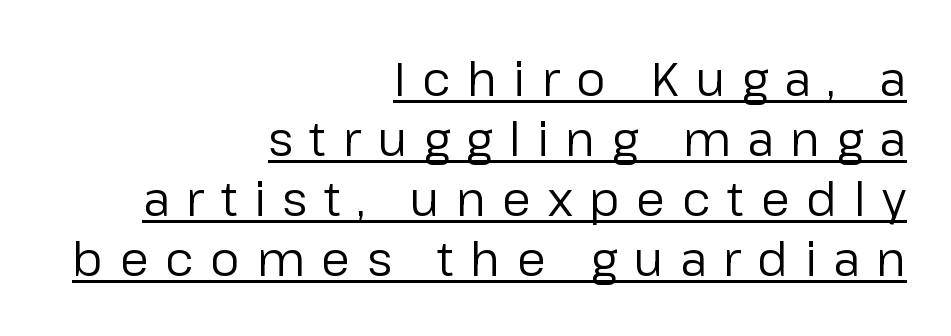
{"serif": "no", "italic": "no", "bold": "no", "weight": "regular", "width": "normal", "stroke_contrast": "low", "x_height": "medium", "monospaced": "no", "underline": "yes", "align": "right", "line_spacing": "normal", "line_spacing_ratio": 1.28, "letter_spacing": "wide", "letter_spacing_em": 0.35, "glyph_px": 47}
